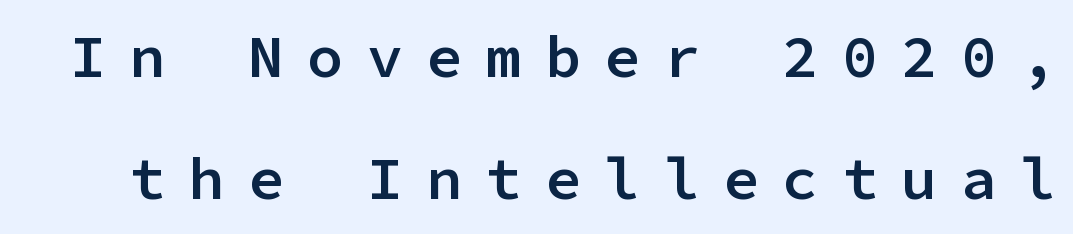
Q: Is the text bold? A: Semi-bold.
Q: Is the text italic (slanted)? A: No, it is upright.
Q: Is the typeface a serif or a sans-serif typeface? A: Sans-serif.
Q: Is the text underlined? A: No.
Q: Is the spacing between letters normal or unusually wide? A: Unusually wide.
Q: Is the spacing between lines tight, normal or loose? A: Loose.
Q: Width (condensed, normal, or wide)? A: Normal.
Q: Stroke contrast? A: Low.
Q: x-height? A: Medium.
Q: Monospaced? A: Yes.
